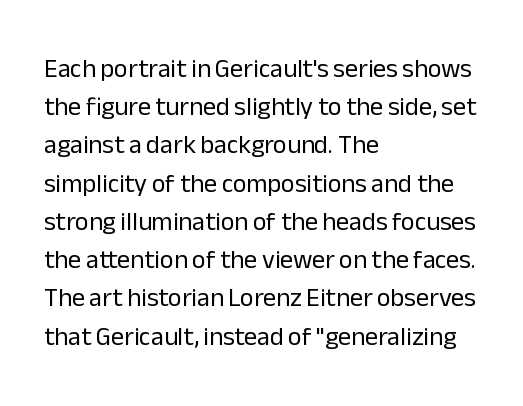
The image shows 26 px text type, upright; set left-aligned, normal line spacing (1.47x), normal letter spacing, not underlined.
